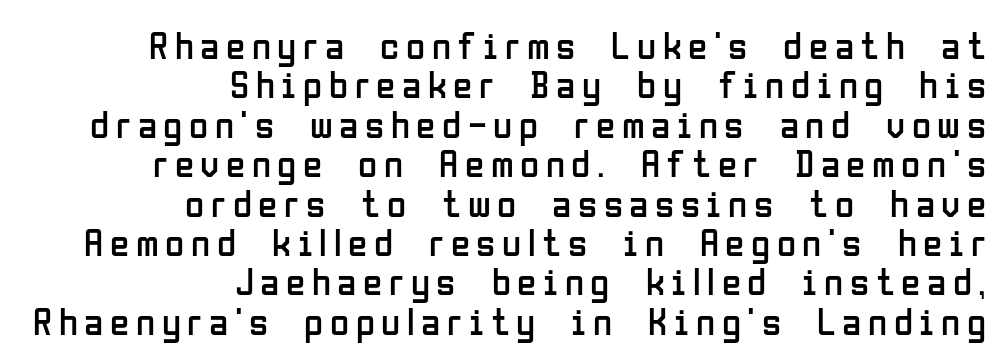
{"serif": "no", "italic": "no", "bold": "no", "weight": "regular", "width": "condensed", "stroke_contrast": "low", "x_height": "medium", "monospaced": "no", "underline": "no", "align": "right", "line_spacing": "tight", "line_spacing_ratio": 1.01, "glyph_px": 39}
